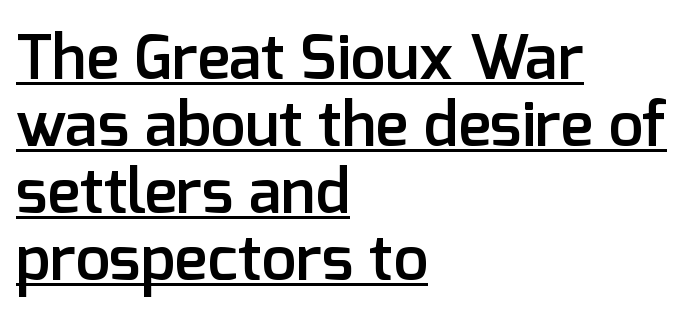
This is the regular roman posture of the typeface. The face used here is proportionally spaced, like ordinary book or web type. The typesetter has applied underlining to the passage shown. How would I describe the line gaps? Narrow and economical.
